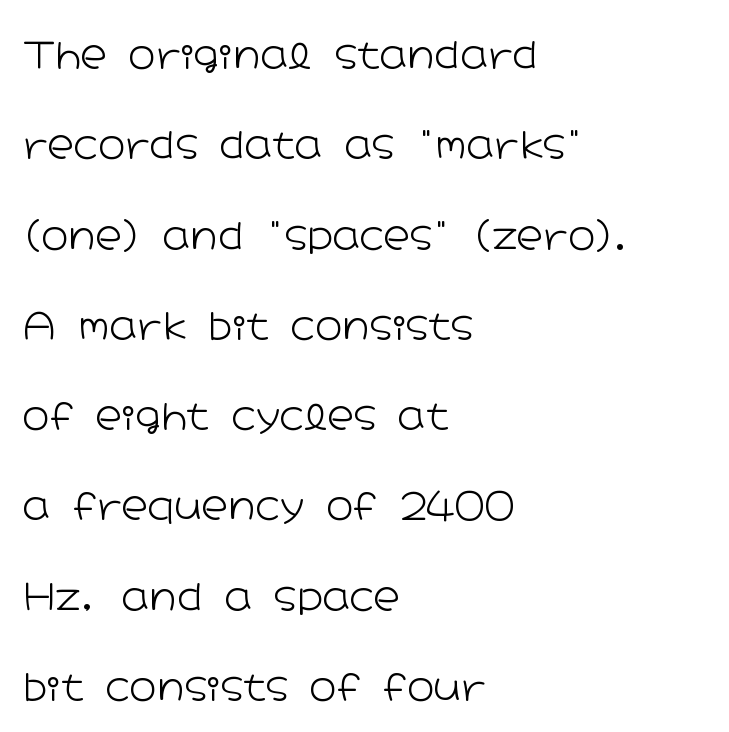
The image shows 37 px light, wide sans-serif type, upright; set left-aligned, loose line spacing (2.44x), normal letter spacing, not underlined; low stroke contrast and a medium x-height.
